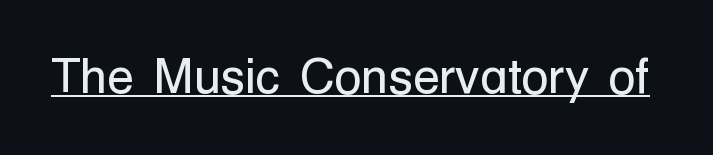
Regarding serifs, this sample does without them. Style check: upright. Is the type heavy? It reads as light-to-regular instead. Note the varied advance widths — an 'i' is clearly narrower than an 'm'. The sample's only ornament is a line tracing under the words.
